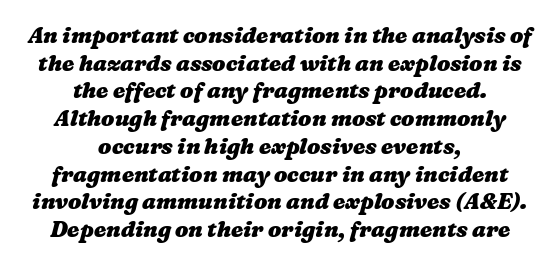
The image shows 22 px bold type; set centered, normal line spacing (1.26x), normal letter spacing, not underlined.
